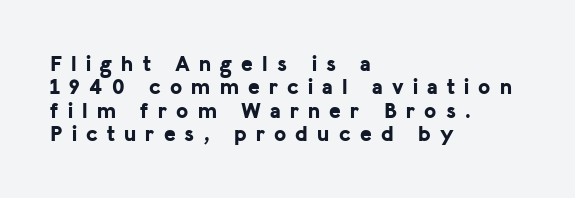
The image shows 22 px bold type, upright; set left-aligned, tight line spacing (1.06x), unusually wide letter spacing (+0.42 em), not underlined.
